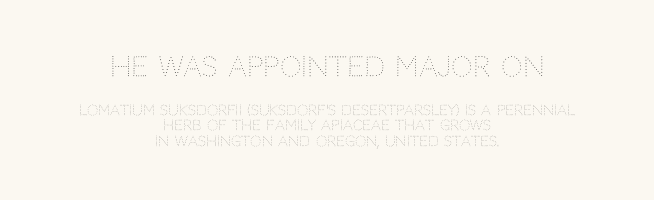
The image shows 27 px text type, upright; set centered, tight line spacing (1.09x), normal letter spacing, not underlined; the first (top) block is 1.93x larger.
